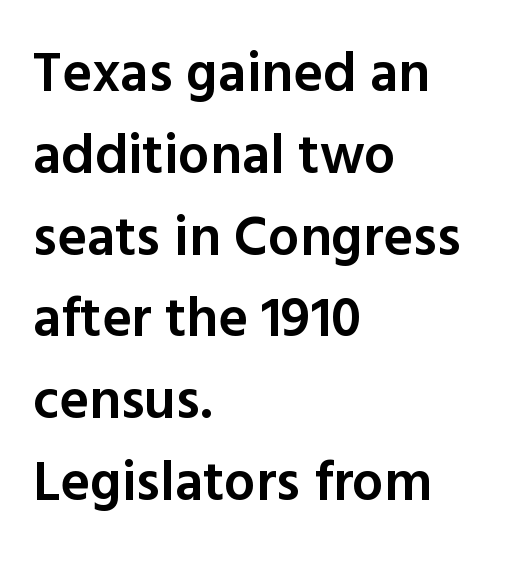
{"serif": "no", "italic": "no", "bold": "semi", "weight": "semibold", "width": "normal", "x_height": "medium", "monospaced": "no", "underline": "no", "align": "left", "line_spacing": "normal", "line_spacing_ratio": 1.46, "letter_spacing": "normal", "letter_spacing_em": 0.0, "glyph_px": 56}
